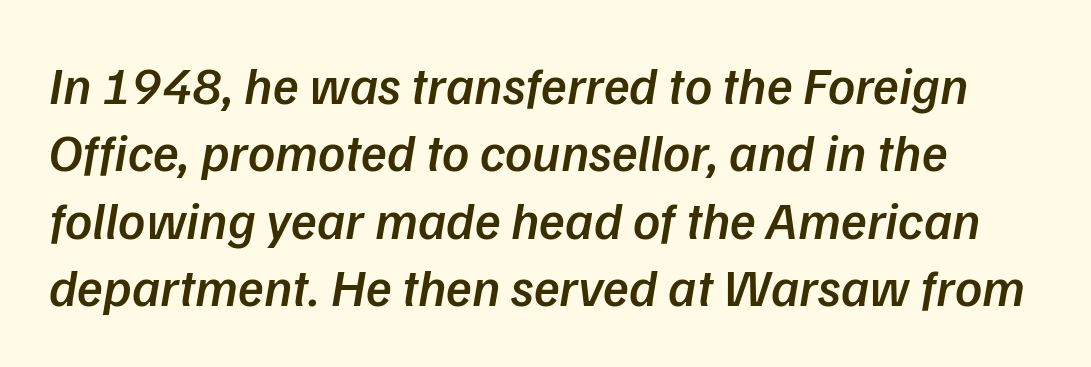
{"italic": "yes", "lean": "right", "slant_degrees": 9, "bold": "semi", "weight": "semibold", "width": "normal", "stroke_contrast": "low", "x_height": "medium", "monospaced": "no", "underline": "no", "line_spacing": "normal", "line_spacing_ratio": 1.27, "letter_spacing": "normal", "letter_spacing_em": 0.0, "glyph_px": 53}
